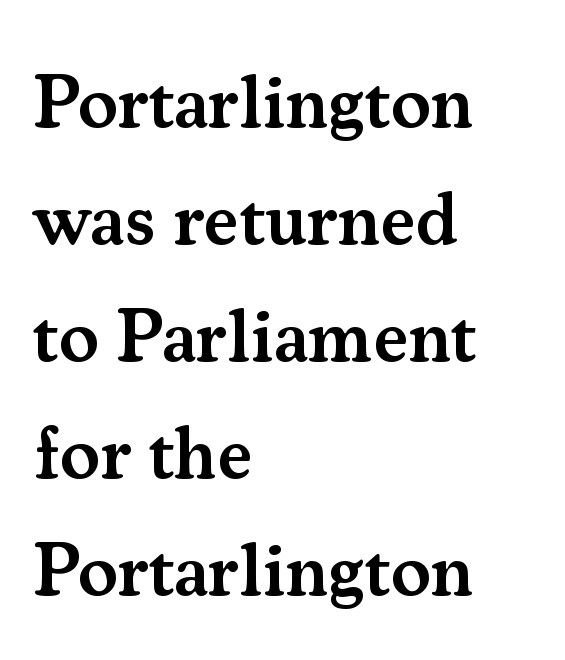
{"serif": "yes", "italic": "no", "bold": "semi", "weight": "semibold", "width": "normal", "stroke_contrast": "medium", "x_height": "small", "monospaced": "no", "underline": "no", "align": "left", "line_spacing": "normal", "line_spacing_ratio": 1.56, "letter_spacing": "normal", "letter_spacing_em": 0.0, "glyph_px": 75}
